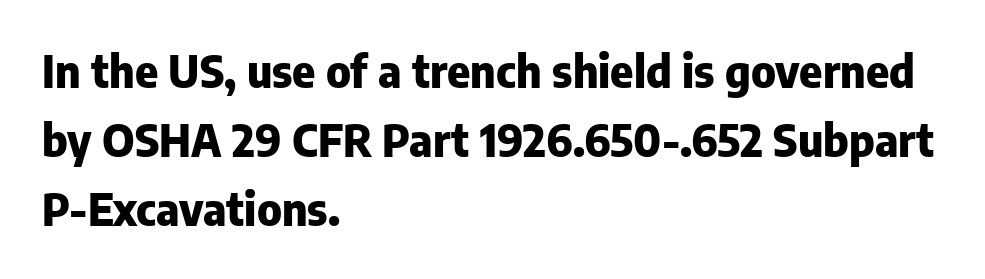
The image shows 44 px heavy sans-serif type, upright; set left-aligned, normal line spacing (1.57x), normal letter spacing, not underlined; low stroke contrast and a medium x-height.
